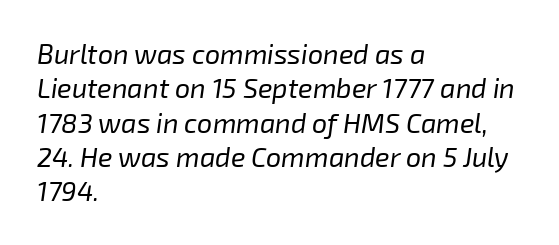
Q: Is the text bold? A: No.
Q: Is the text italic (slanted)? A: Yes, it leans right by about 8 degrees.
Q: Is the text underlined? A: No.
Q: How is the paragraph aligned? A: Left-aligned.
Q: Is the spacing between letters normal or unusually wide? A: Normal.
Q: Is the spacing between lines tight, normal or loose? A: Normal.
